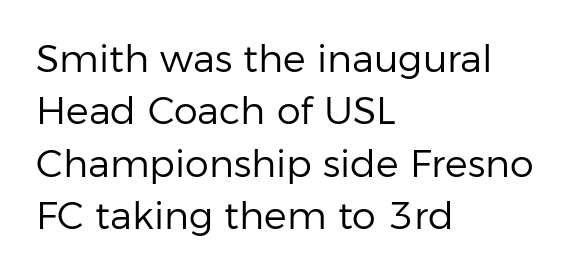
{"serif": "no", "italic": "no", "bold": "no", "weight": "regular", "width": "normal", "stroke_contrast": "low", "x_height": "medium", "monospaced": "no", "underline": "no", "align": "left", "line_spacing": "normal", "line_spacing_ratio": 1.38, "letter_spacing": "normal", "letter_spacing_em": 0.0, "glyph_px": 38}
